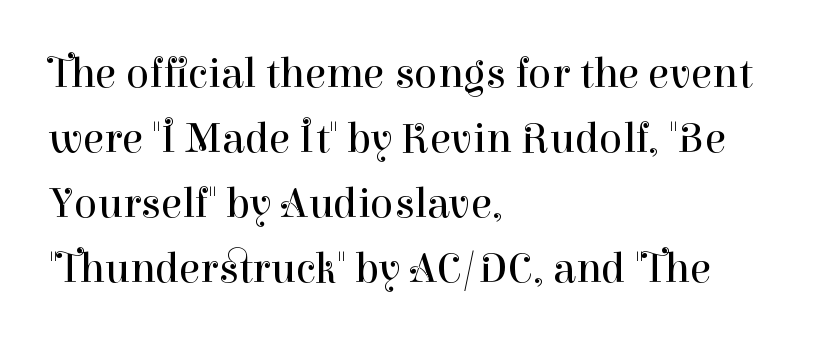
Q: Is the text bold? A: No.
Q: Is the text italic (slanted)? A: No, it is upright.
Q: Is the typeface a serif or a sans-serif typeface? A: Serif.
Q: Is the text underlined? A: No.
Q: How is the paragraph aligned? A: Left-aligned.
Q: Is the spacing between letters normal or unusually wide? A: Normal.
Q: Is the spacing between lines tight, normal or loose? A: Normal.
Q: Width (condensed, normal, or wide)? A: Normal.
Q: Stroke contrast? A: High.
Q: x-height? A: Medium.
Q: Monospaced? A: No.
